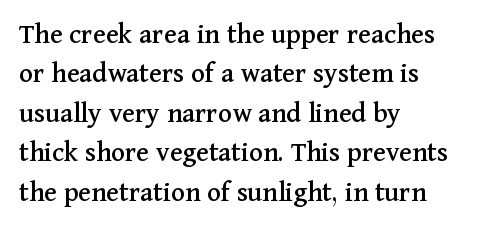
Note the varied advance widths — an 'i' is clearly narrower than an 'm'. The space directly below the letters is spotless. Unlike italic type, these characters show no tilt at all. Spacing between characters is what you'd get straight out of the box.
